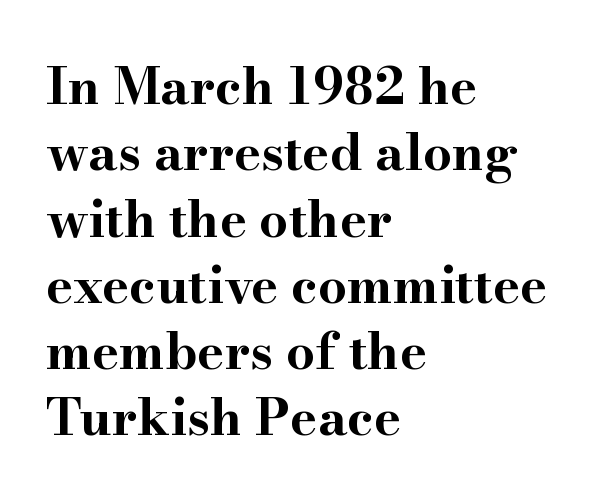
{"serif": "yes", "italic": "no", "bold": "yes", "weight": "bold", "width": "wide", "stroke_contrast": "high", "x_height": "small", "monospaced": "no", "underline": "no", "align": "left", "line_spacing": "normal", "line_spacing_ratio": 1.3, "letter_spacing": "normal", "letter_spacing_em": 0.0, "glyph_px": 51}
